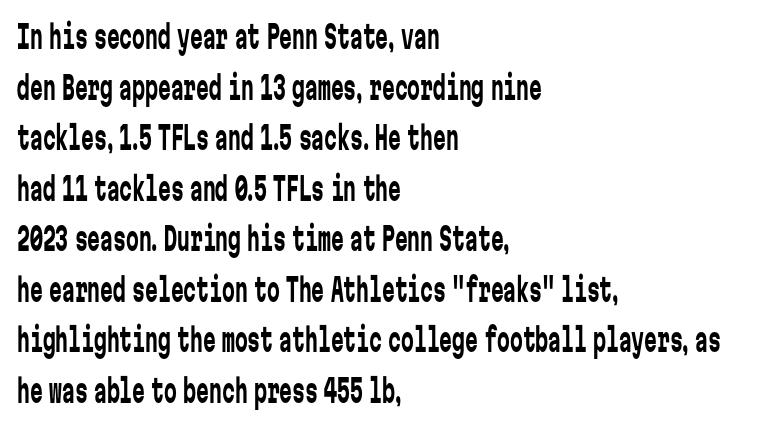
{"serif": "no", "italic": "no", "bold": "no", "weight": "regular", "width": "condensed", "stroke_contrast": "low", "x_height": "medium", "monospaced": "yes", "underline": "no", "align": "left", "line_spacing": "normal", "line_spacing_ratio": 1.58, "letter_spacing": "normal", "letter_spacing_em": 0.0, "glyph_px": 32}
